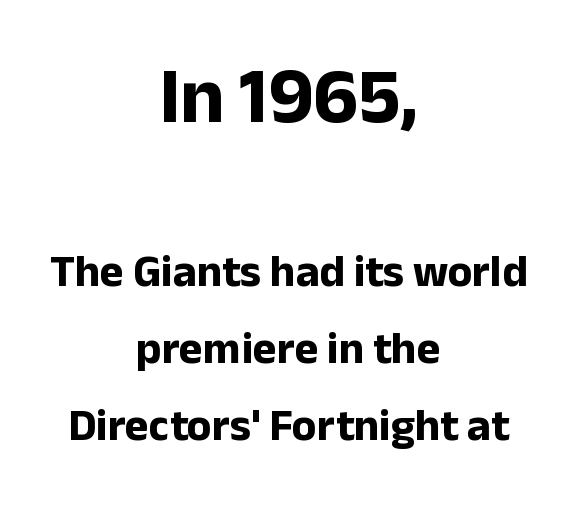
Q: Is the text bold? A: Yes.
Q: Is the text italic (slanted)? A: No, it is upright.
Q: Is the typeface a serif or a sans-serif typeface? A: Sans-serif.
Q: Is the text underlined? A: No.
Q: How is the paragraph aligned? A: Centered.
Q: Is the spacing between letters normal or unusually wide? A: Normal.
Q: Which block of text is set in a larger size, the first (top) or the second (bottom)? A: The first (top) one.
Q: Width (condensed, normal, or wide)? A: Normal.
Q: Stroke contrast? A: Low.
Q: x-height? A: Medium.
Q: Monospaced? A: No.
